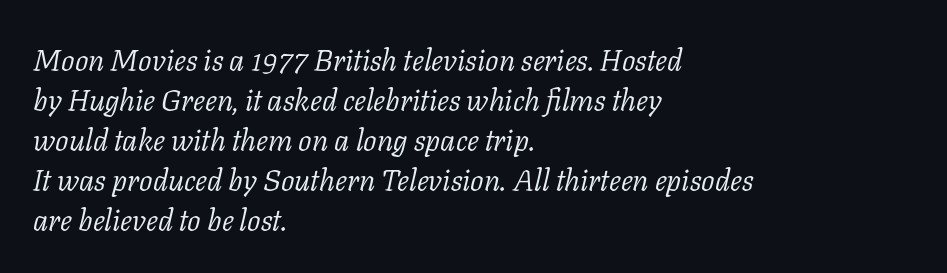
Q: Is the text bold? A: No.
Q: Is the text italic (slanted)? A: Yes, it leans right by about 11 degrees.
Q: Is the typeface a serif or a sans-serif typeface? A: Serif.
Q: Is the text underlined? A: No.
Q: How is the paragraph aligned? A: Left-aligned.
Q: Is the spacing between letters normal or unusually wide? A: Normal.
Q: Is the spacing between lines tight, normal or loose? A: Normal.
Q: Width (condensed, normal, or wide)? A: Normal.
Q: Stroke contrast? A: Low.
Q: x-height? A: Medium.
Q: Monospaced? A: No.
